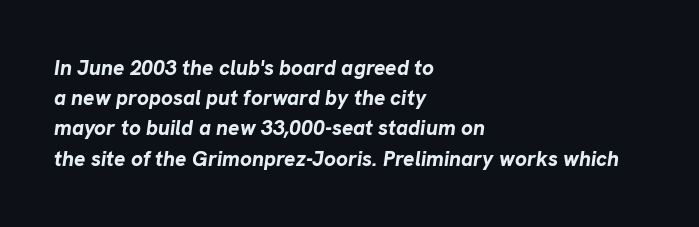
{"italic": "yes", "lean": "right", "slant_degrees": 8, "bold": "yes", "underline": "no", "align": "left", "line_spacing": "normal", "line_spacing_ratio": 1.44, "letter_spacing": "normal", "letter_spacing_em": 0.0, "glyph_px": 21}
